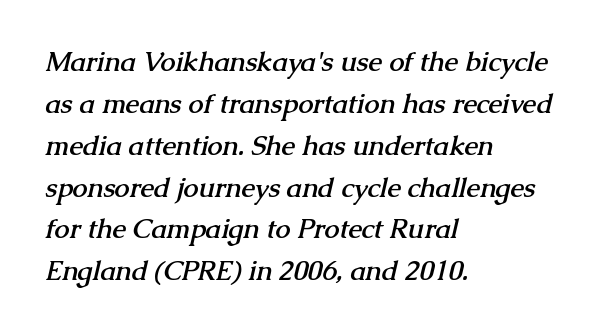
{"bold": "yes", "underline": "no", "align": "left", "line_spacing": "normal", "line_spacing_ratio": 1.55, "letter_spacing": "normal", "letter_spacing_em": 0.0, "glyph_px": 27}
